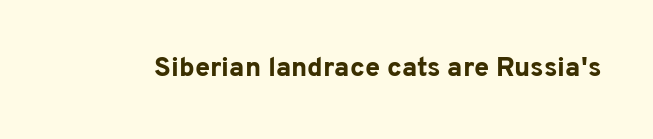
What stands out about the letter spacing? Nothing — it is the standard amount. No italicization has been applied; the sample stays upright. The gap between lines stays unmarked. Thick stems and heavy bowls — unmistakably bold.
